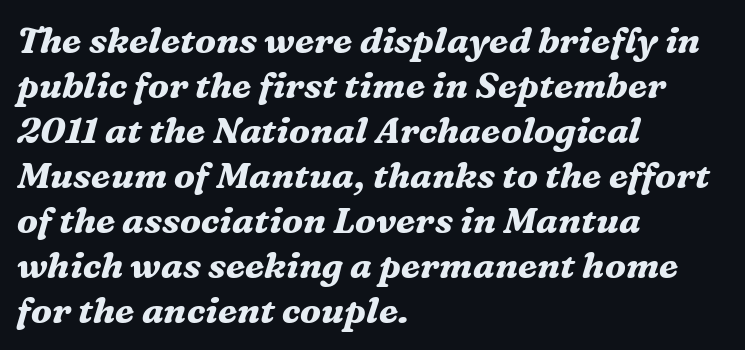
Q: Is the text bold? A: Yes.
Q: Is the text italic (slanted)? A: Yes, it leans right by about 16 degrees.
Q: Is the typeface a serif or a sans-serif typeface? A: Serif.
Q: Is the text underlined? A: No.
Q: How is the paragraph aligned? A: Left-aligned.
Q: Is the spacing between letters normal or unusually wide? A: Normal.
Q: Is the spacing between lines tight, normal or loose? A: Normal.
Q: Width (condensed, normal, or wide)? A: Normal.
Q: Stroke contrast? A: Medium.
Q: x-height? A: Medium.
Q: Monospaced? A: No.
